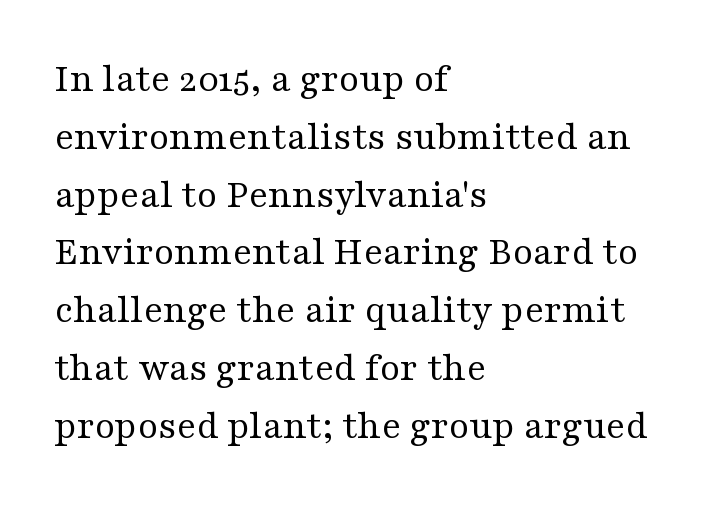
The image shows 41 px regular-weight, wide serif type, upright; set left-aligned, normal line spacing (1.41x), normal letter spacing, not underlined; medium stroke contrast and a medium x-height.
